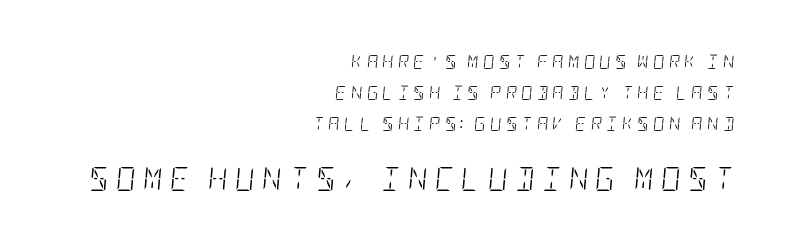
The image shows 24 px text type, italic (leaning right); set right-aligned, loose line spacing (2.21x), unusually wide letter spacing (+0.3 em), not underlined; the second (bottom) block is 1.71x larger.
